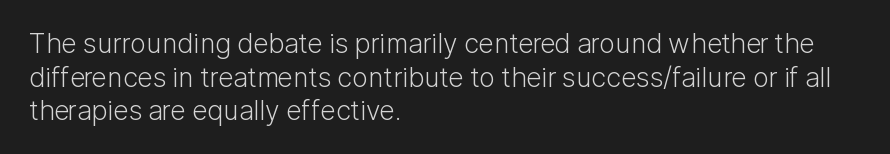
{"italic": "no", "bold": "no", "underline": "no", "align": "left", "line_spacing": "normal", "line_spacing_ratio": 1.25, "letter_spacing": "normal", "letter_spacing_em": 0.0, "glyph_px": 27}
